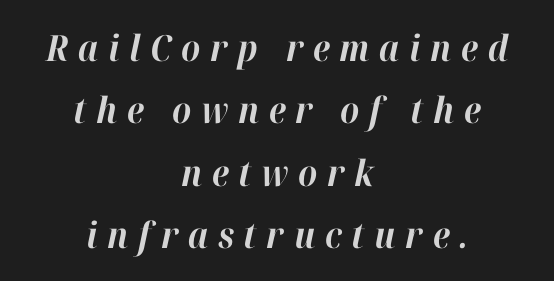
The image shows 36 px bold type, italic (leaning right); set centered, line spacing 1.73x, unusually wide letter spacing (+0.27 em), not underlined; high stroke contrast and a medium x-height.
